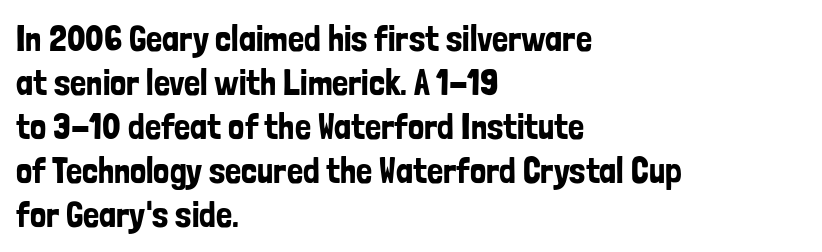
The image shows 36 px condensed sans-serif type, upright; set left-aligned, line spacing 1.22x, normal letter spacing, not underlined; low stroke contrast and a medium x-height.
